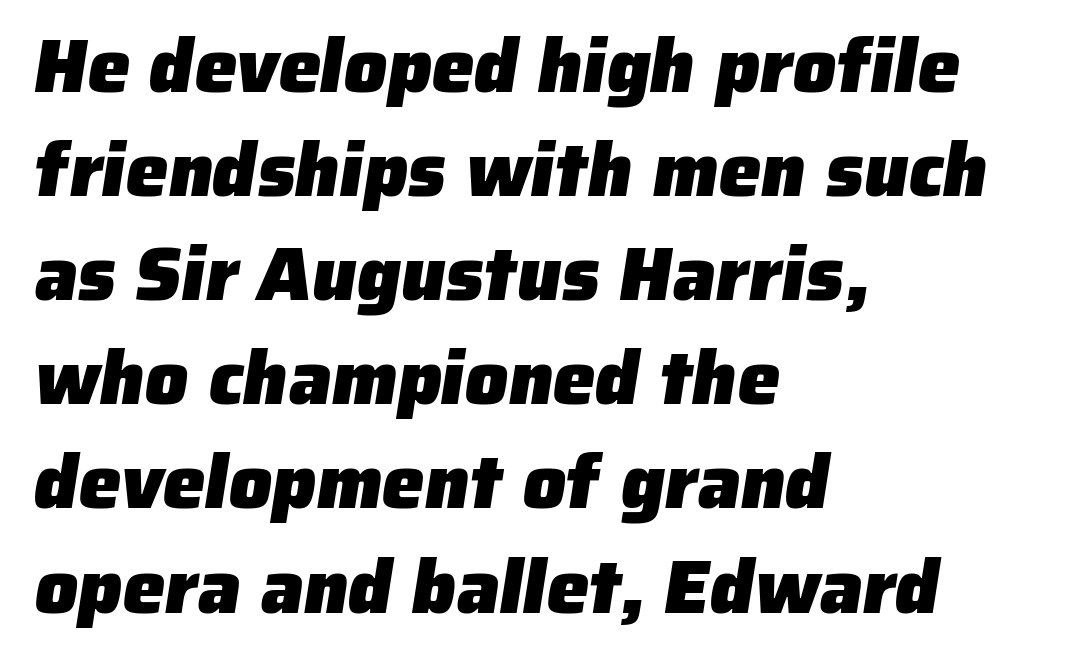
The image shows 76 px heavy sans-serif type; set left-aligned, normal line spacing (1.37x), normal letter spacing, not underlined; low stroke contrast and a medium x-height.
